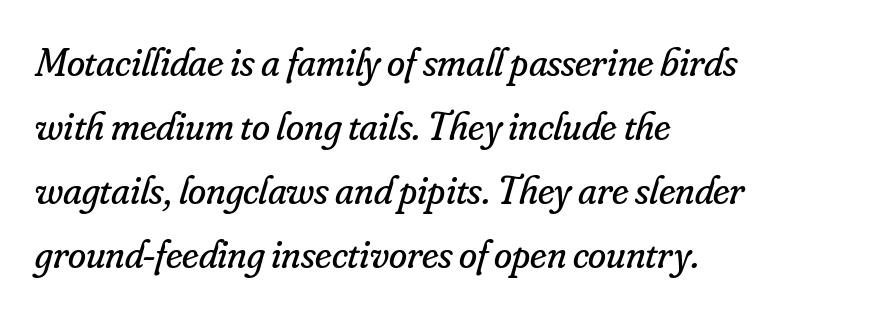
{"serif": "yes", "italic": "yes", "lean": "right", "slant_degrees": 16, "bold": "no", "weight": "regular", "width": "normal", "stroke_contrast": "low", "x_height": "small", "monospaced": "no", "underline": "no", "align": "left", "line_spacing": "normal", "line_spacing_ratio": 1.56, "letter_spacing": "normal", "letter_spacing_em": 0.0, "glyph_px": 41}
